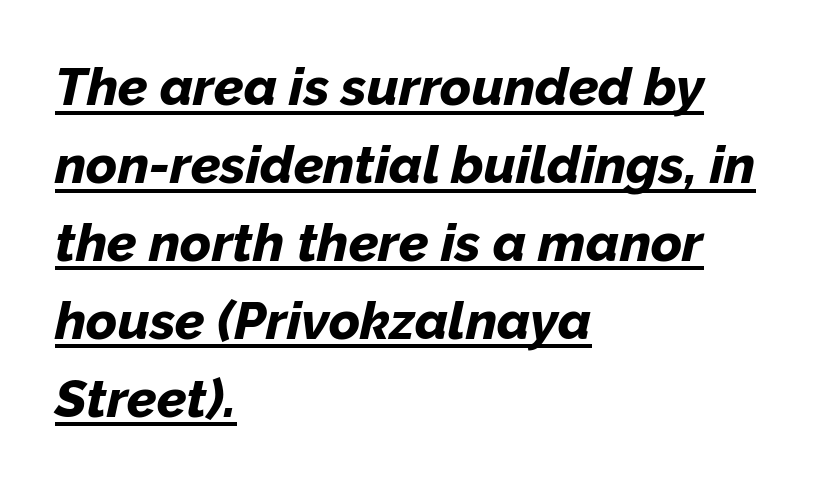
Tracking here is standard; glyphs follow each other at the usual distance. Note the varied advance widths — an 'i' is clearly narrower than an 'm'. Typesetter's note: full bold, strokes at maximum text heaviness. The lines in this sample share a left origin and differ only in where they stop.
